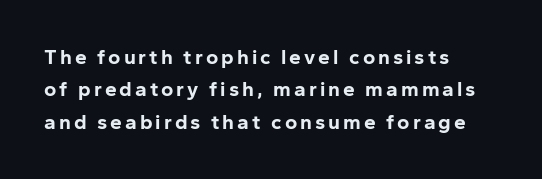
Q: Is the text bold? A: Yes.
Q: Is the text italic (slanted)? A: No, it is upright.
Q: Is the text underlined? A: No.
Q: How is the paragraph aligned? A: Left-aligned.
Q: Is the spacing between lines tight, normal or loose? A: Normal.
